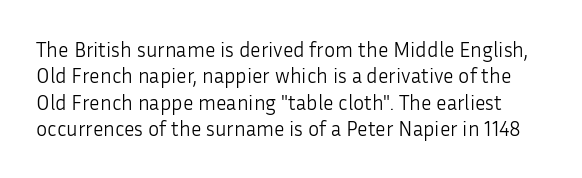
Q: Is the text bold? A: No.
Q: Is the text italic (slanted)? A: No, it is upright.
Q: Is the text underlined? A: No.
Q: Is the spacing between letters normal or unusually wide? A: Normal.
Q: Is the spacing between lines tight, normal or loose? A: Normal.
